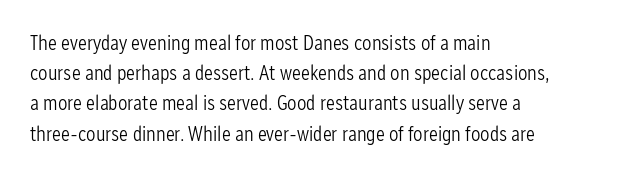
The image shows 21 px text type, upright; set left-aligned, normal line spacing (1.44x), normal letter spacing, not underlined.
